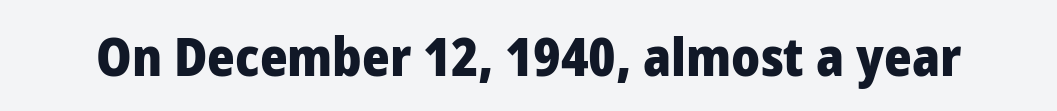
Chunky letters — that's bold for sure. Has an underline been added? It has not. Does extra space separate the letters? No, they use regular spacing. This sample has the flowing, uneven cadence of proportional lettering. Are there feet on the stems? There aren't — it's a sans. This sample uses an upright cut, with every glyph sitting square on the baseline.
